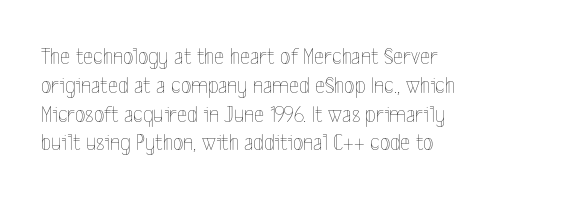
The image shows 24 px text type, upright; set left-aligned, line spacing 1.2x, normal letter spacing, not underlined.
